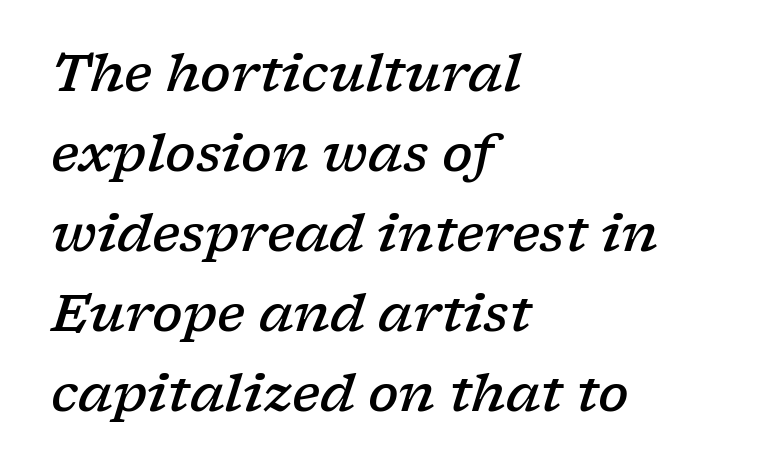
{"serif": "yes", "italic": "yes", "lean": "right", "slant_degrees": 17, "bold": "semi", "weight": "semibold", "width": "wide", "stroke_contrast": "low", "x_height": "medium", "monospaced": "no", "underline": "no", "align": "left", "line_spacing": "normal", "line_spacing_ratio": 1.57, "letter_spacing": "normal", "letter_spacing_em": 0.0, "glyph_px": 51}
